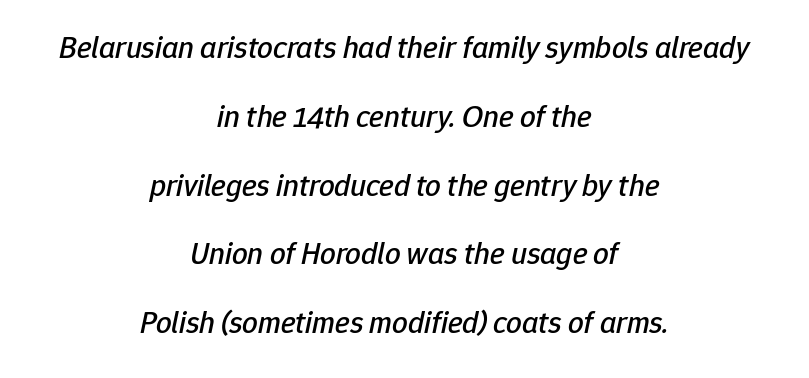
Characters follow at the spacing the type designer built in. This sample uses an oblique cut, with every glyph tilted off the vertical. Varying glyph widths throughout — classic text-font behaviour. The strip under each line holds only bare page.
